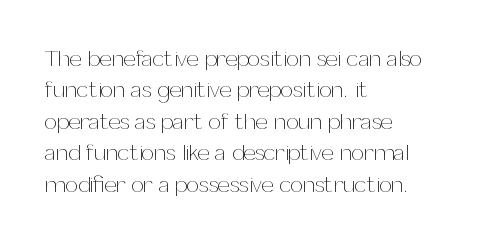
The image shows 22 px text type, upright; set left-aligned, normal line spacing (1.43x), normal letter spacing, not underlined.
